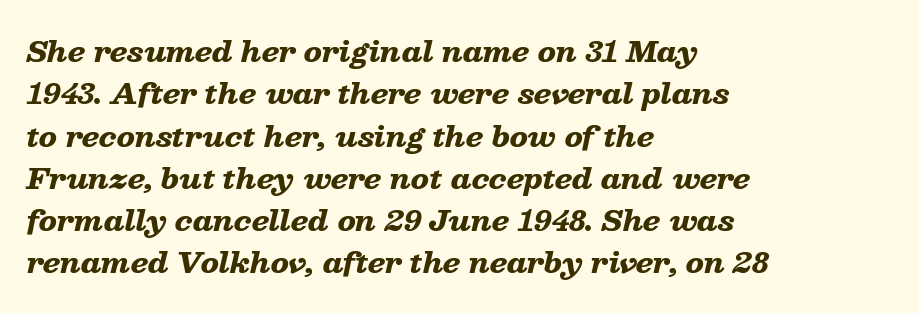
The image shows 28 px heavy, wide type, italic (leaning right); set left-aligned, normal line spacing (1.51x), normal letter spacing, not underlined; low stroke contrast and a medium x-height.
